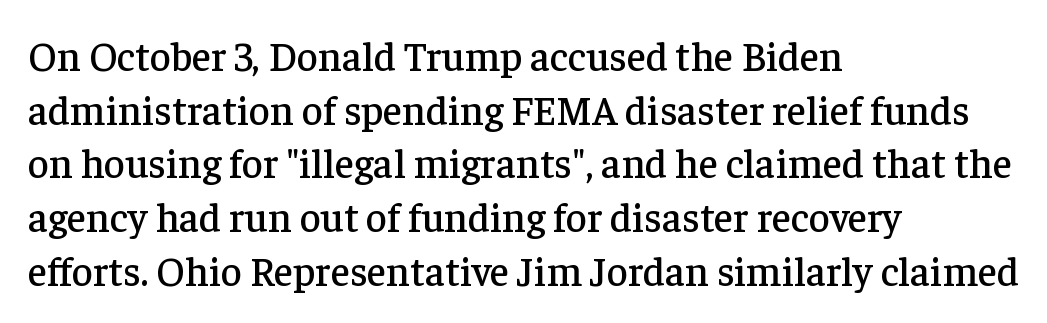
The image shows 41 px serif type, upright; set left-aligned, normal line spacing (1.31x), normal letter spacing, not underlined; low stroke contrast and a medium x-height.
